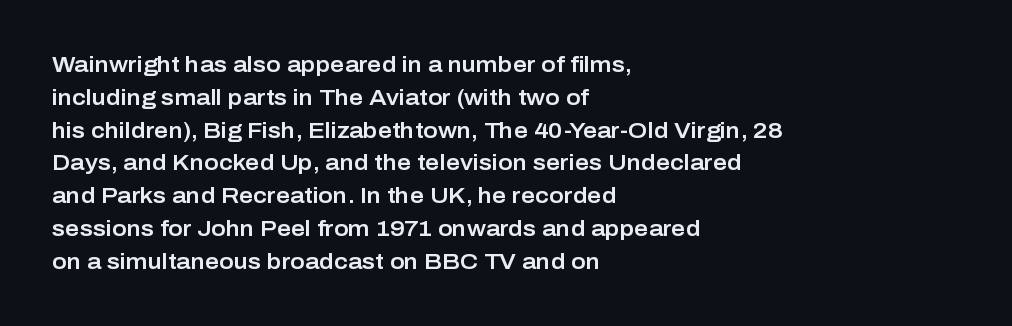
The specimen omits any rule beneath the text block's lines. Is the letter spacing exaggerated? No — it looks like the ordinary default. The typography opts for an upright posture over an oblique one. The rag falls on the right side of this text block. Baseline-to-baseline distance is the conventional proportion of letter height.
